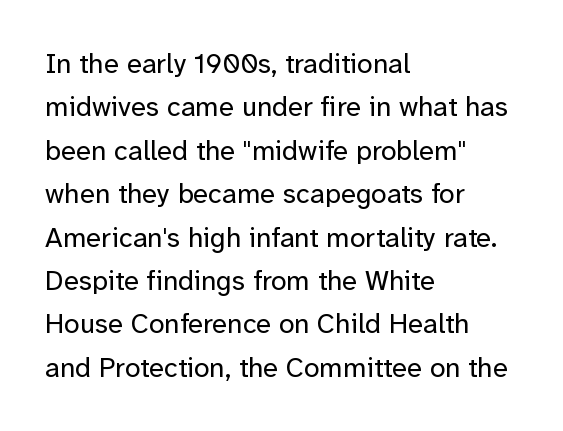
The image shows 28 px regular-weight sans-serif type, upright; set left-aligned, normal line spacing (1.55x), normal letter spacing, not underlined; low stroke contrast and a medium x-height.
